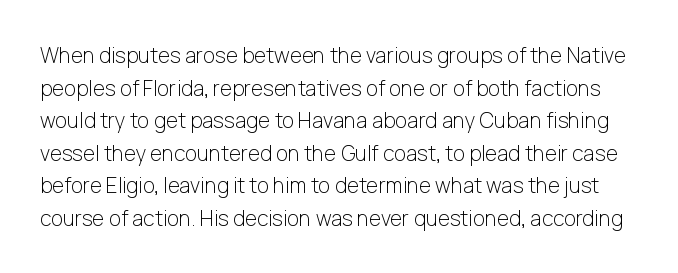
The image shows 21 px text type, upright; set normal line spacing (1.55x), normal letter spacing, not underlined.
